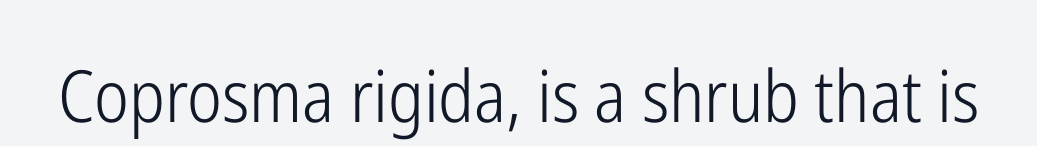
No extra tracking has been applied to these lines. Letters have the restrained weight of plain body copy at most. A roman cut, with each character standing at attention. Think of a printed novel: that variable character pitch is what you see here.
